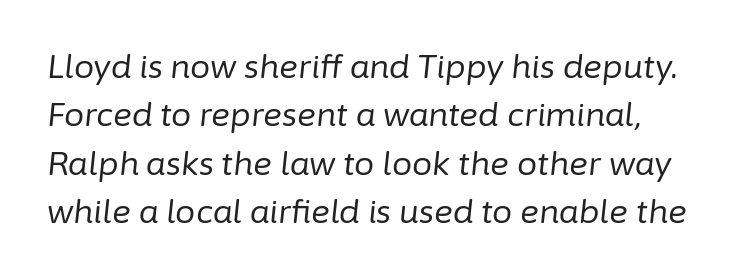
{"italic": "yes", "lean": "right", "slant_degrees": 6, "bold": "no", "weight": "regular", "width": "normal", "stroke_contrast": "low", "x_height": "medium", "monospaced": "no", "underline": "no", "line_spacing": "normal", "line_spacing_ratio": 1.51, "letter_spacing": "normal", "letter_spacing_em": 0.0, "glyph_px": 32}
